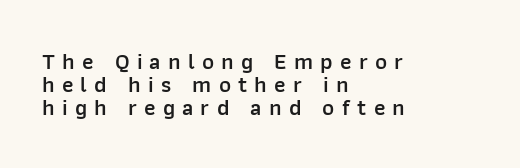
The image shows 23 px text type, upright; set left-aligned, tight line spacing (0.99x), unusually wide letter spacing (+0.31 em), not underlined.
